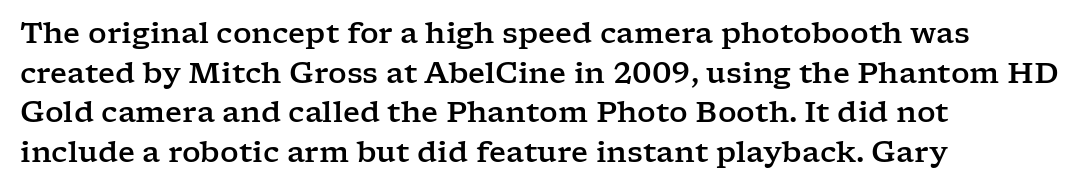
The line-height multiplier appears to be the usual default. Notice how the passage keeps a crisp vertical edge on the left only. Default kerning and tracking; the words read as compact shapes. Plain, unruled lines of type. The font family rendered here belongs to the serif group.
